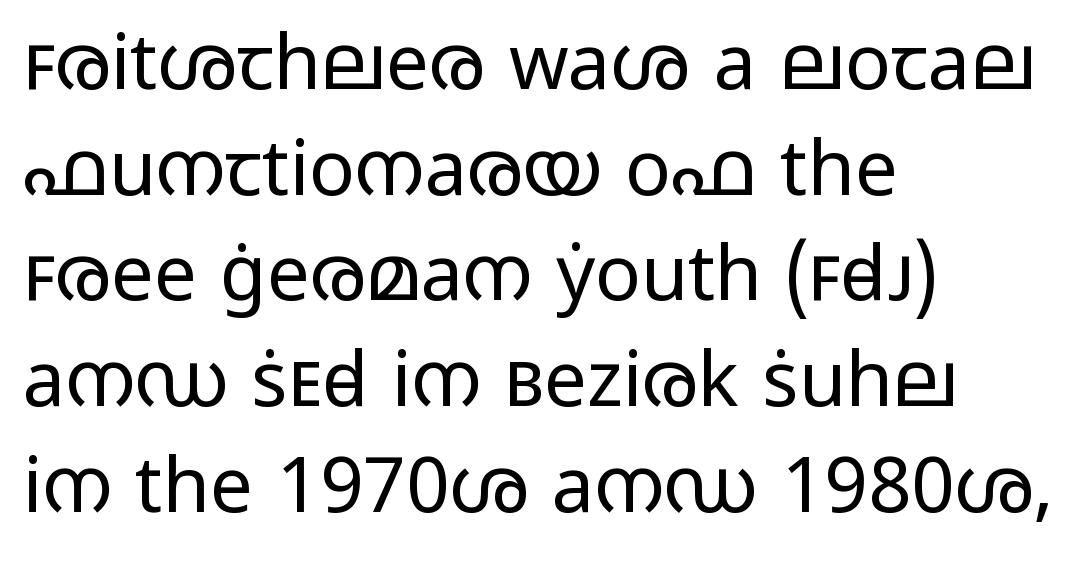
Q: Is the text bold? A: No.
Q: Is the text italic (slanted)? A: No, it is upright.
Q: Is the typeface a serif or a sans-serif typeface? A: Sans-serif.
Q: Is the text underlined? A: No.
Q: How is the paragraph aligned? A: Left-aligned.
Q: Is the spacing between letters normal or unusually wide? A: Normal.
Q: Is the spacing between lines tight, normal or loose? A: Normal.
Q: Width (condensed, normal, or wide)? A: Wide.
Q: Stroke contrast? A: Low.
Q: x-height? A: Medium.
Q: Monospaced? A: No.
